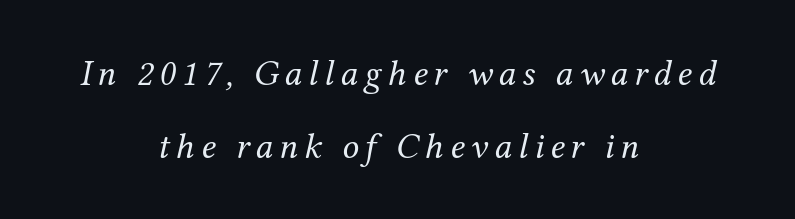
In terms of letterform style, serifs are clearly present. The glyphs are unaccompanied by any horizontal stroke below them. The passage shown is typed in a proportional face where columns would drift. Italic: yes, the glyphs are oblique.
